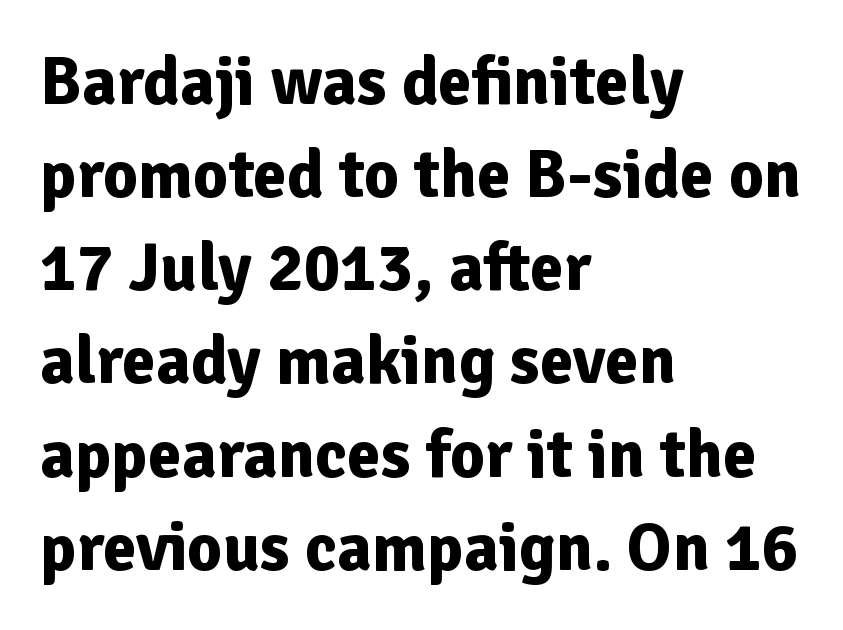
Q: Is the text bold? A: Yes.
Q: Is the text italic (slanted)? A: No, it is upright.
Q: Is the typeface a serif or a sans-serif typeface? A: Sans-serif.
Q: Is the text underlined? A: No.
Q: How is the paragraph aligned? A: Left-aligned.
Q: Is the spacing between letters normal or unusually wide? A: Normal.
Q: Is the spacing between lines tight, normal or loose? A: Normal.
Q: Width (condensed, normal, or wide)? A: Normal.
Q: Stroke contrast? A: Low.
Q: x-height? A: Medium.
Q: Monospaced? A: No.
